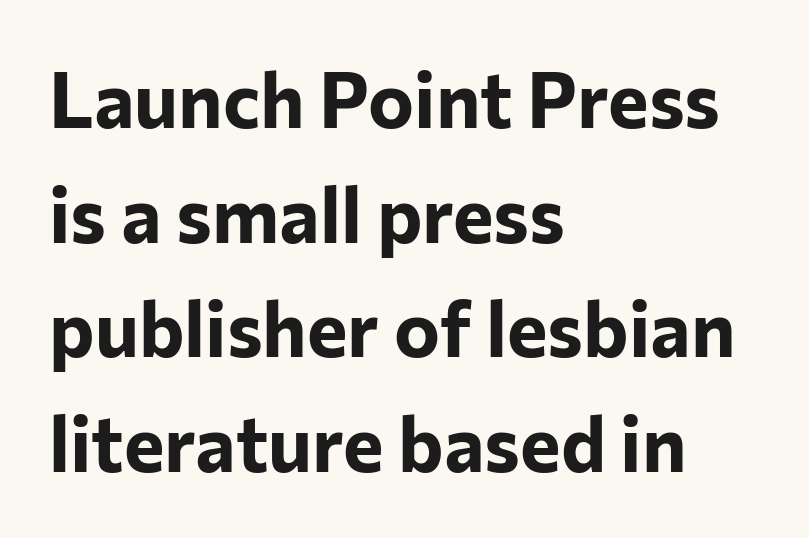
You can tell from the bare stems that sans-serif type was used. Only glyphs here, with clear space below each row. The face used here is proportionally spaced, like ordinary book or web type. The vertical gap from one line to the next is medium. No italicization has been applied; the sample stays upright.
